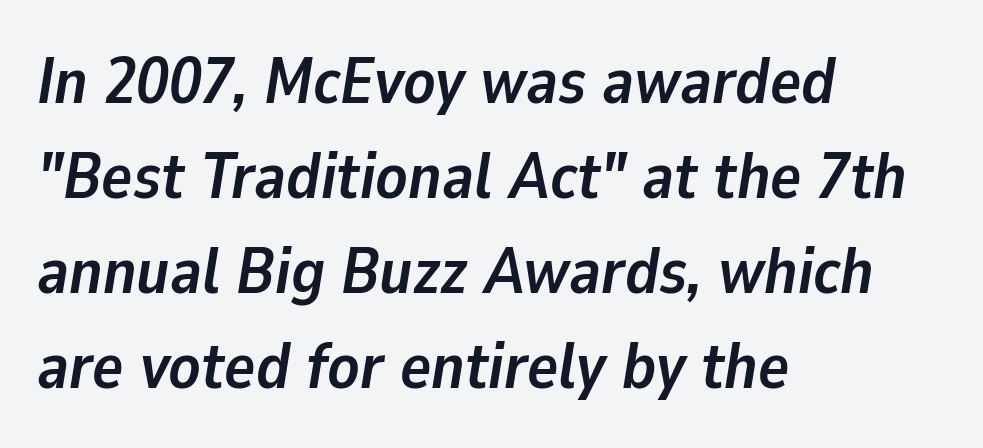
Clear beneath every line of the passage. A typesetter would call this proportional, since set widths differ per character. Honestly, the letter spacing is just normal — you wouldn't notice it. This rendering uses left alignment, leaving the right contour irregular. The rows are spaced the way most documents space them. The typography opts for an oblique posture over an upright one.
